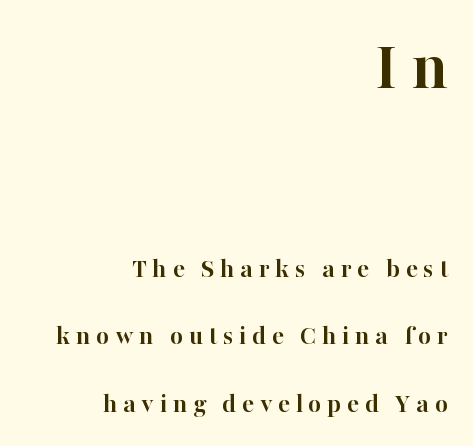
{"serif": "yes", "italic": "no", "bold": "yes", "weight": "semibold", "width": "normal", "stroke_contrast": "high", "x_height": "medium", "monospaced": "no", "underline": "no", "align": "right", "line_spacing": "loose", "line_spacing_ratio": 2.4, "letter_spacing": "wide", "letter_spacing_em": 0.2, "larger_block": "first", "size_ratio": 2.54, "glyph_px": 71}
